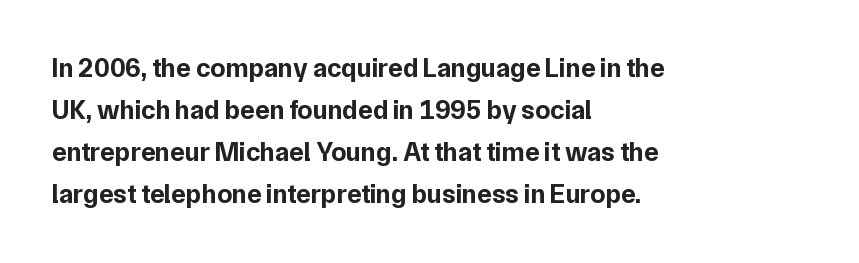
{"italic": "no", "bold": "yes", "underline": "no", "align": "left", "line_spacing": "normal", "line_spacing_ratio": 1.56, "letter_spacing": "normal", "letter_spacing_em": 0.0, "glyph_px": 27}
